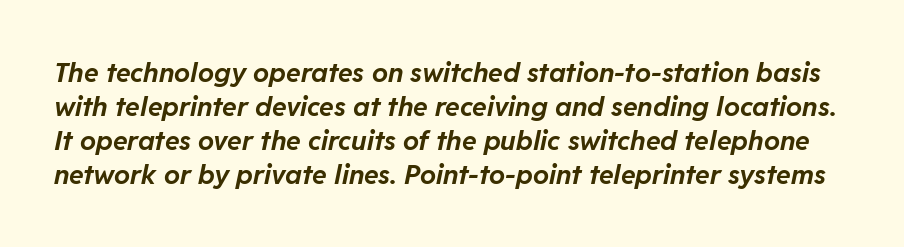
The image shows 27 px bold type, italic (leaning right); set normal line spacing (1.26x), normal letter spacing, not underlined.
